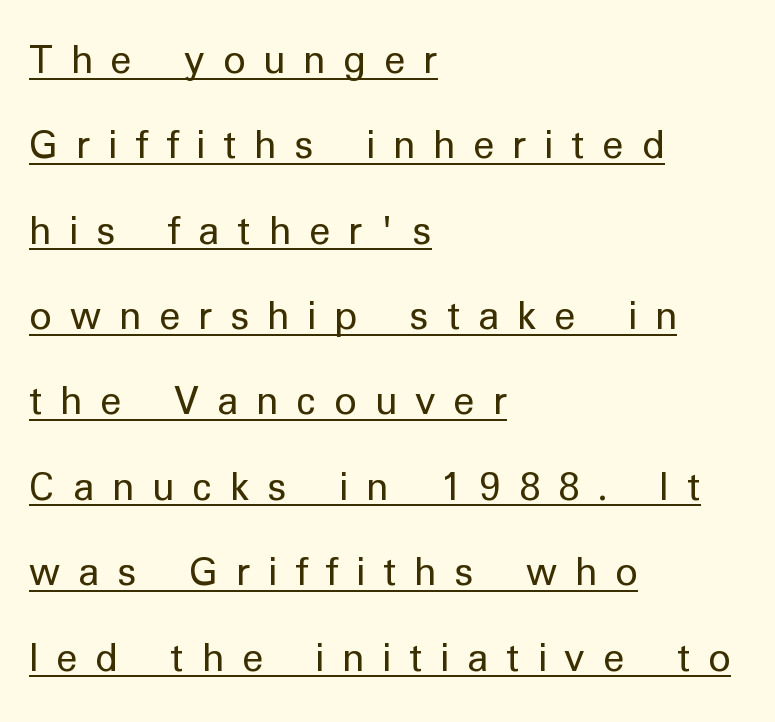
{"serif": "no", "italic": "no", "bold": "no", "weight": "regular", "width": "normal", "stroke_contrast": "low", "x_height": "medium", "monospaced": "no", "underline": "yes", "align": "left", "line_spacing": "loose", "line_spacing_ratio": 1.94, "letter_spacing": "wide", "letter_spacing_em": 0.41, "glyph_px": 44}
